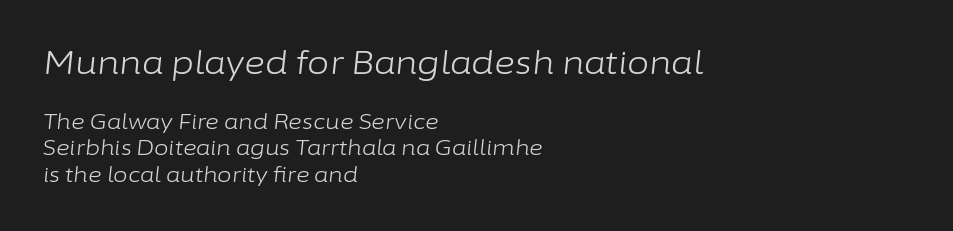
Is the type slanted? Yes — the strokes lean at a clear angle. The line-height multiplier appears to be the usual default. Think of a printed novel: that variable character pitch is what you see here. Typeset ragged right — the left edge is the straight one. Does extra space separate the letters? No, they use regular spacing. Does the bottom block carry the larger type? No, the top block does.
